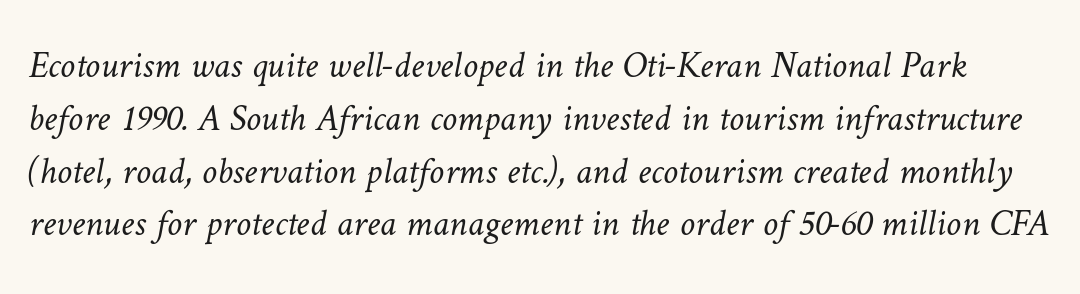
Q: Is the text bold? A: No.
Q: Is the text underlined? A: No.
Q: Is the spacing between letters normal or unusually wide? A: Normal.
Q: Is the spacing between lines tight, normal or loose? A: Normal.
Q: Width (condensed, normal, or wide)? A: Normal.
Q: Stroke contrast? A: Low.
Q: x-height? A: Medium.
Q: Monospaced? A: No.
